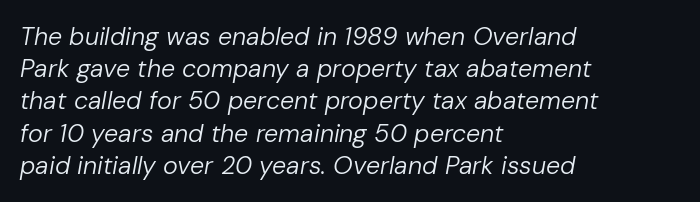
Q: Is the text bold? A: No.
Q: Is the text italic (slanted)? A: Yes, it leans right by about 10 degrees.
Q: Is the text underlined? A: No.
Q: How is the paragraph aligned? A: Left-aligned.
Q: Is the spacing between letters normal or unusually wide? A: Normal.
Q: Is the spacing between lines tight, normal or loose? A: Normal.
